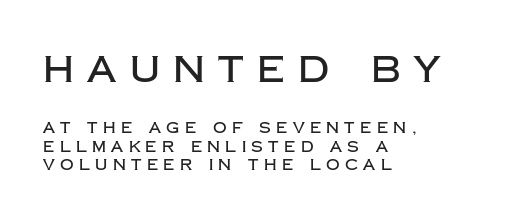
{"serif": "no", "italic": "no", "width": "normal", "stroke_contrast": "low", "x_height": "large", "monospaced": "no", "underline": "no", "align": "left", "line_spacing_ratio": 1.21, "letter_spacing": "wide", "letter_spacing_em": 0.36, "larger_block": "first", "size_ratio": 2.47, "glyph_px": 37}
